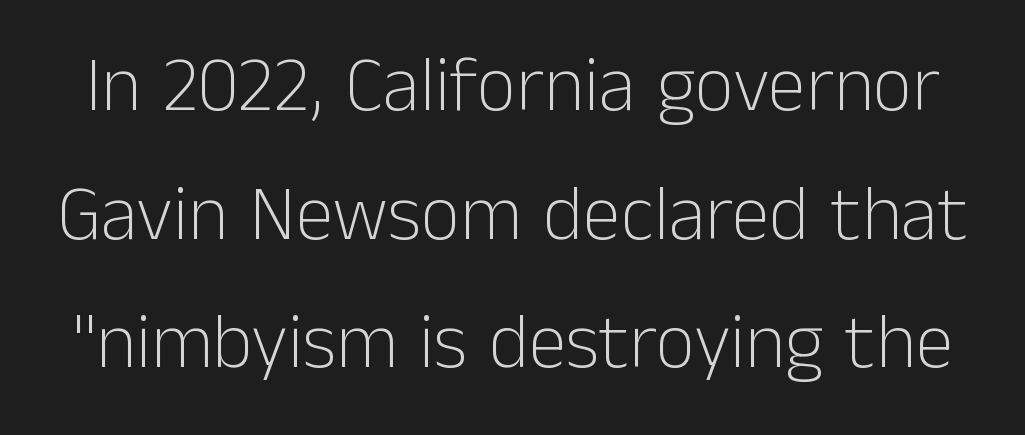
Q: Is the text bold? A: No.
Q: Is the text italic (slanted)? A: No, it is upright.
Q: Is the typeface a serif or a sans-serif typeface? A: Sans-serif.
Q: Is the text underlined? A: No.
Q: Is the spacing between letters normal or unusually wide? A: Normal.
Q: Is the spacing between lines tight, normal or loose? A: Normal.
Q: Width (condensed, normal, or wide)? A: Normal.
Q: Stroke contrast? A: Low.
Q: x-height? A: Medium.
Q: Monospaced? A: No.
